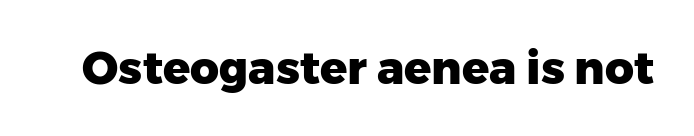
{"serif": "no", "italic": "no", "bold": "yes", "weight": "heavy", "width": "normal", "stroke_contrast": "low", "x_height": "medium", "monospaced": "no", "underline": "no", "letter_spacing": "normal", "letter_spacing_em": 0.0, "glyph_px": 45}
